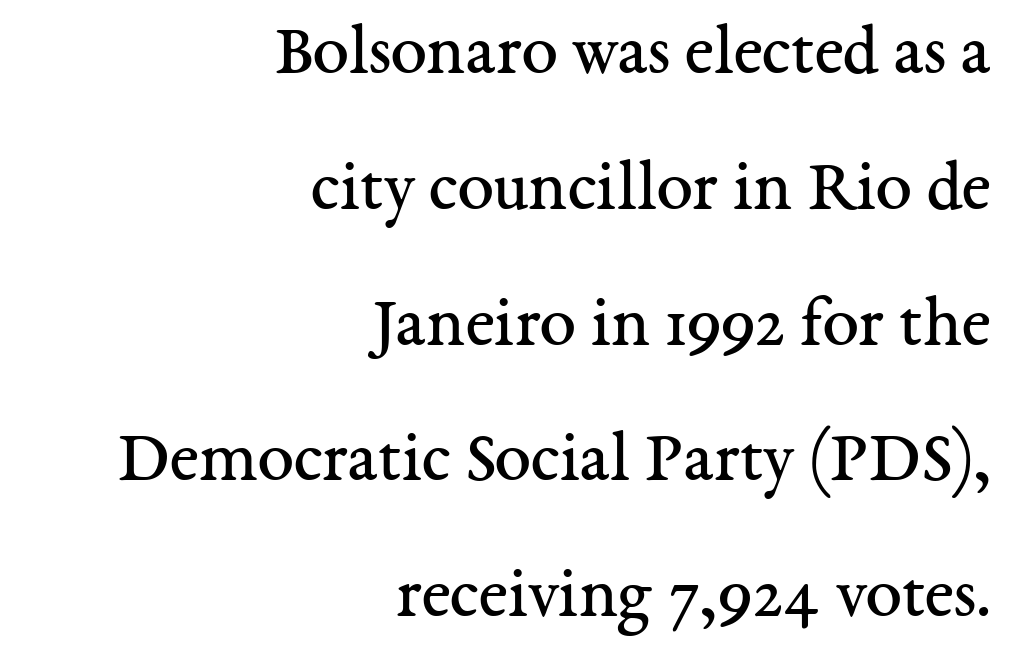
Q: Is the text bold? A: No.
Q: Is the text italic (slanted)? A: No, it is upright.
Q: Is the typeface a serif or a sans-serif typeface? A: Serif.
Q: Is the text underlined? A: No.
Q: How is the paragraph aligned? A: Right-aligned.
Q: Is the spacing between letters normal or unusually wide? A: Normal.
Q: Width (condensed, normal, or wide)? A: Normal.
Q: Stroke contrast? A: Medium.
Q: x-height? A: Medium.
Q: Monospaced? A: No.
